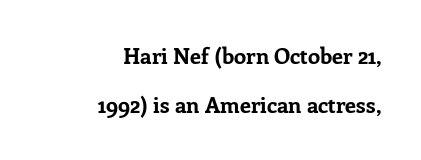
The image shows 22 px bold type, upright; set right-aligned, loose line spacing (2.24x), normal letter spacing, not underlined.
